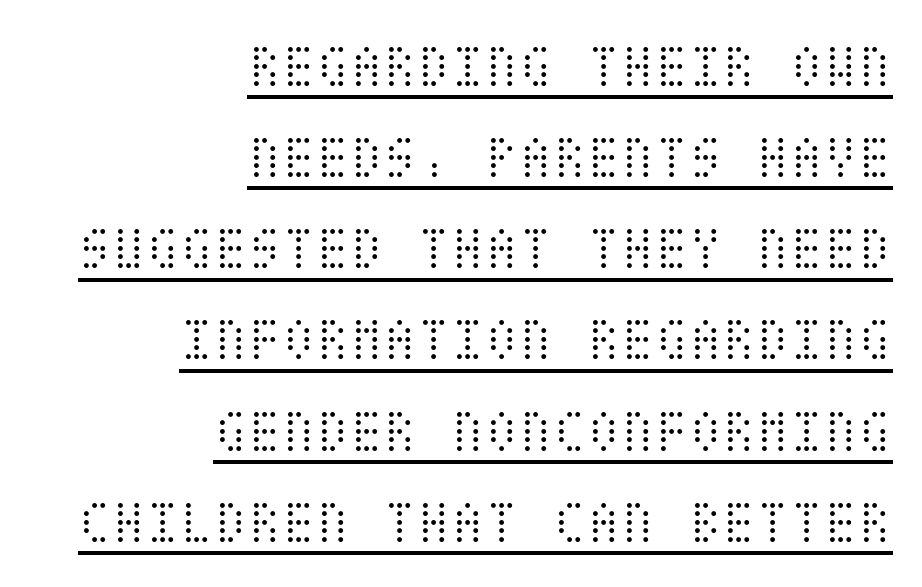
Q: Is the text bold? A: No.
Q: Is the text italic (slanted)? A: No, it is upright.
Q: Is the text underlined? A: Yes.
Q: How is the paragraph aligned? A: Right-aligned.
Q: Is the spacing between letters normal or unusually wide? A: Normal.
Q: Is the spacing between lines tight, normal or loose? A: Normal.
Q: Width (condensed, normal, or wide)? A: Condensed.
Q: Stroke contrast? A: Medium.
Q: x-height? A: Large.
